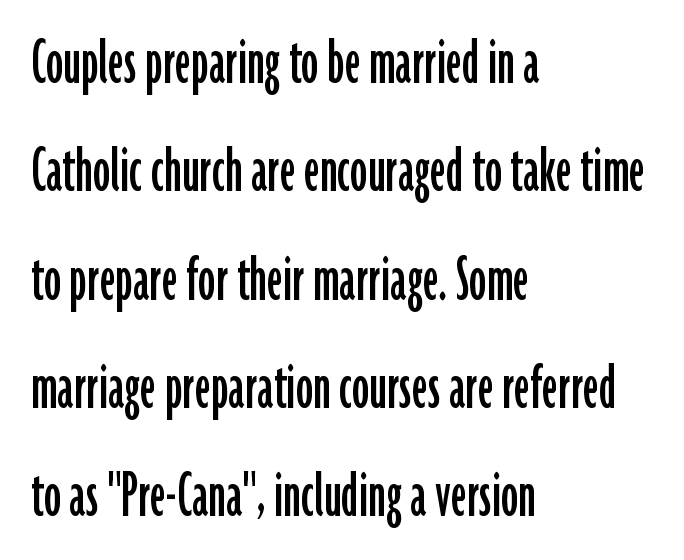
The image shows 69 px condensed sans-serif type, upright; set left-aligned, normal line spacing (1.57x), normal letter spacing, not underlined; low stroke contrast and a medium x-height.
